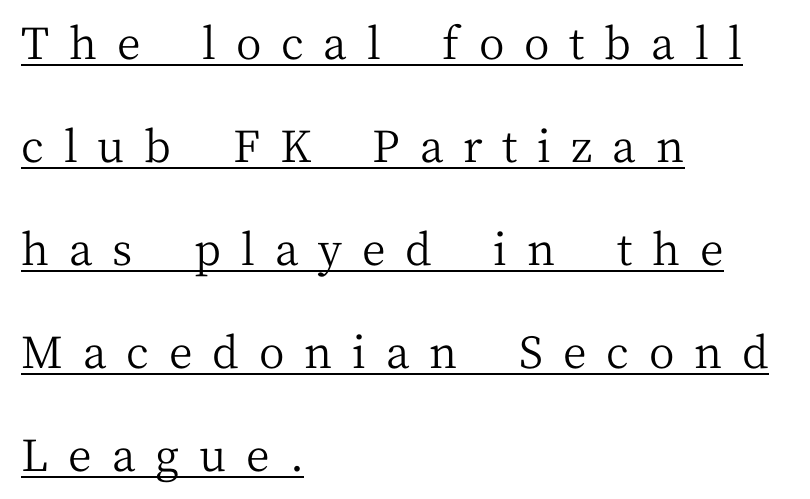
{"serif": "yes", "italic": "no", "bold": "no", "weight": "regular", "width": "normal", "stroke_contrast": "medium", "x_height": "medium", "monospaced": "no", "underline": "yes", "align": "left", "line_spacing": "loose", "line_spacing_ratio": 2.34, "letter_spacing": "wide", "letter_spacing_em": 0.45, "glyph_px": 44}
